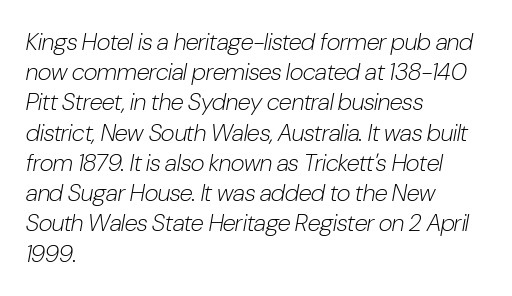
The image shows 24 px text type, italic (leaning right); set left-aligned, normal line spacing (1.26x), normal letter spacing, not underlined.
